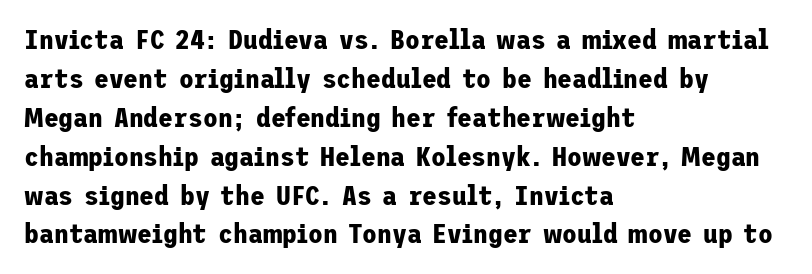
{"italic": "no", "bold": "yes", "underline": "no", "align": "left", "line_spacing": "normal", "line_spacing_ratio": 1.44, "letter_spacing": "normal", "letter_spacing_em": 0.0, "glyph_px": 27}
